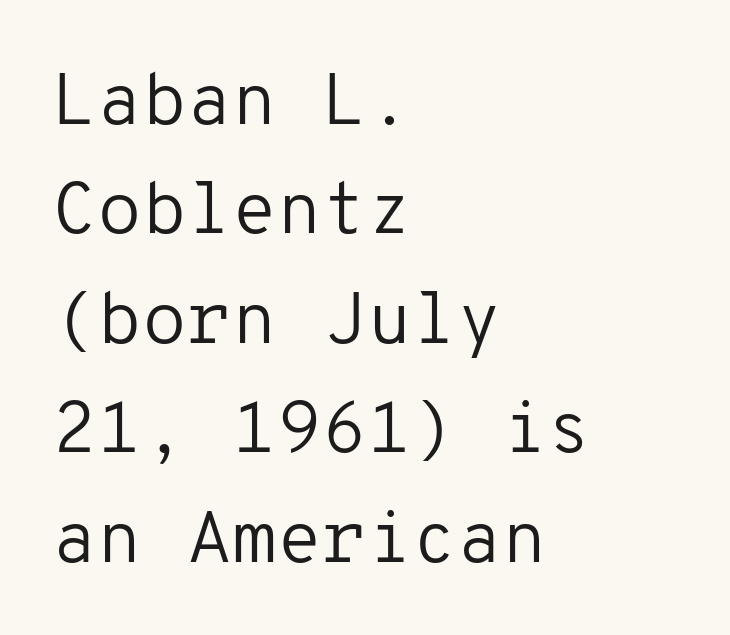
Nope, no serifs anywhere on these letters. Compared with a centered layout, this one pins lines to the left instead. Rule under the text: the space is simply empty. The strokes carry an ordinary text weight at most.
